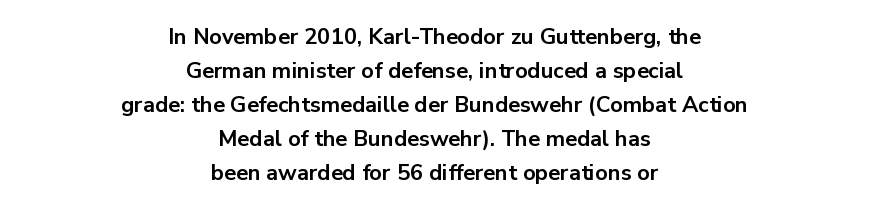
Q: Is the text bold? A: Yes.
Q: Is the text italic (slanted)? A: No, it is upright.
Q: Is the text underlined? A: No.
Q: How is the paragraph aligned? A: Centered.
Q: Is the spacing between letters normal or unusually wide? A: Normal.
Q: Is the spacing between lines tight, normal or loose? A: Normal.
